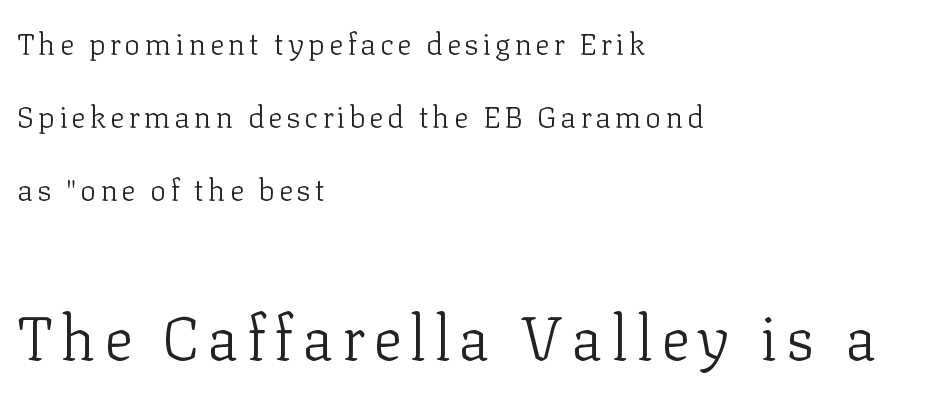
Compare the two chunks: the lower has the greater cap height. The strokes carry an ordinary text weight at most. These lines are set flush left with a ragged right edge. Vertical spacing — loose. The lettering stays uniformly vertical, giving the passage a roman look.
